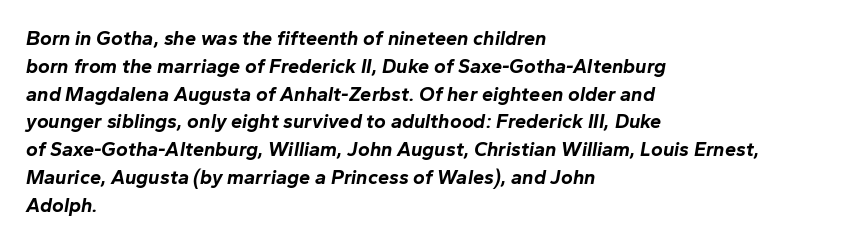
Q: Is the text bold? A: Yes.
Q: Is the text italic (slanted)? A: Yes, it leans right by about 10 degrees.
Q: Is the text underlined? A: No.
Q: How is the paragraph aligned? A: Left-aligned.
Q: Is the spacing between letters normal or unusually wide? A: Normal.
Q: Is the spacing between lines tight, normal or loose? A: Normal.
